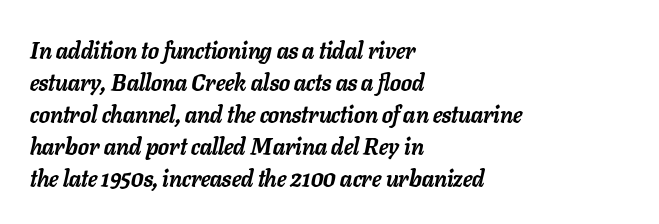
Clear beneath every line of the passage. The rendering keeps characters at their native spacing. Emphasis by weight is at full strength: bold. The lines are quadded left. The rendering applies a slant to the glyphs. Horizontal bands of white between lines are of average thickness.
